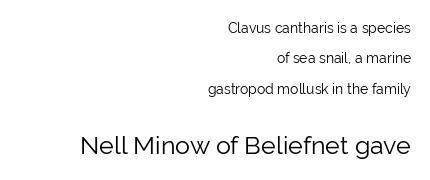
The image shows 25 px text type, upright; set right-aligned, loose line spacing (2.17x), normal letter spacing, not underlined; the second (bottom) block is 1.79x larger.
